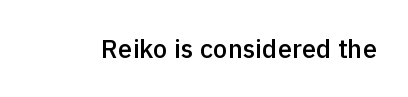
Q: Is the text bold? A: Semi-bold.
Q: Is the text italic (slanted)? A: No, it is upright.
Q: Is the text underlined? A: No.
Q: Is the spacing between letters normal or unusually wide? A: Normal.
